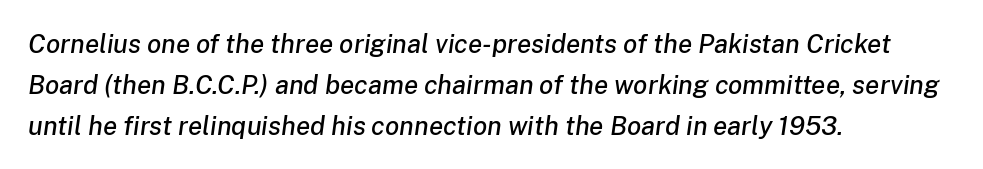
{"italic": "yes", "lean": "right", "slant_degrees": 8, "underline": "no", "align": "left", "line_spacing": "normal", "line_spacing_ratio": 1.57, "letter_spacing": "normal", "letter_spacing_em": 0.0, "glyph_px": 26}
